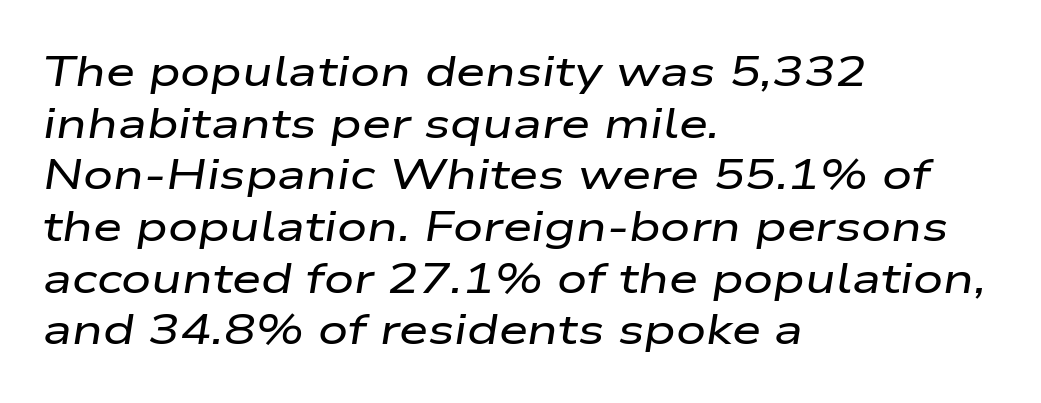
The image shows 42 px wide type, italic (leaning right); set left-aligned, line spacing 1.23x, normal letter spacing, not underlined; low stroke contrast and a medium x-height.
